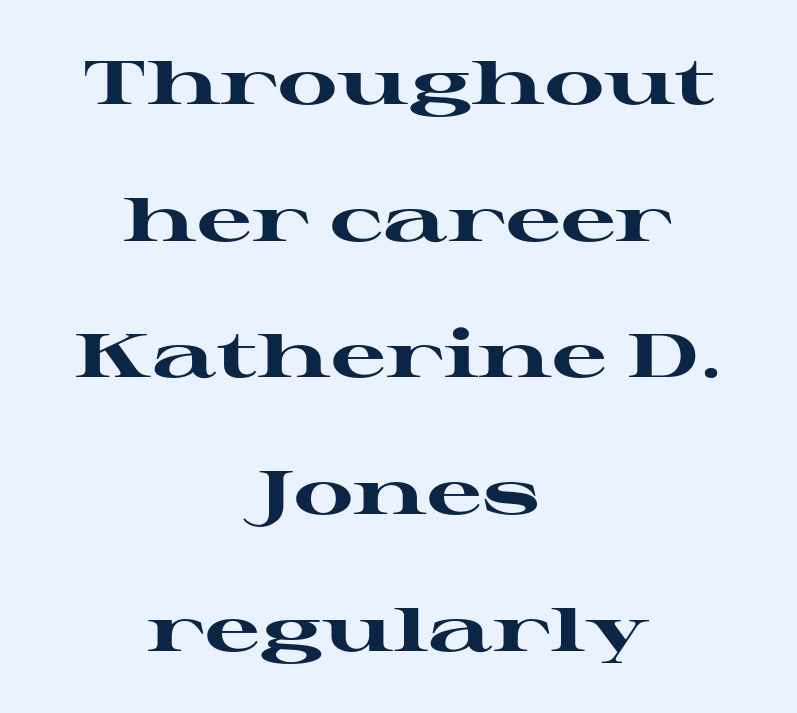
Compared with typical paragraphs, the rows here are farther apart. No extra tracking has been applied to these lines. Short and long lines alike share a common midpoint. As a designer I'd log this as weight 700, bold. The words here are not underlined.
